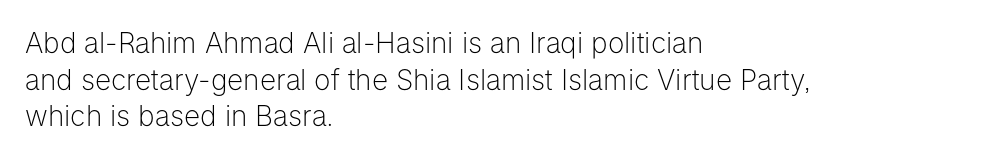
Nothing sits at the stroke ends, so this counts as sans-serif. Do the characters align in a grid? No, the font is proportional. Between one letter and the next there's only the usual sliver of space. Rendered with straight, roman letterforms. Glance below the letters and you will spot only blank space. Is this a heavy cut? Hardly; it is regular or lighter.
